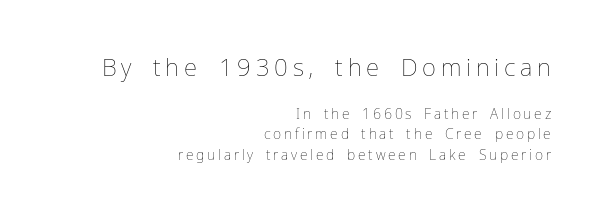
Q: Is the text bold? A: No.
Q: Is the text italic (slanted)? A: No, it is upright.
Q: Is the text underlined? A: No.
Q: How is the paragraph aligned? A: Right-aligned.
Q: Is the spacing between letters normal or unusually wide? A: Unusually wide.
Q: Is the spacing between lines tight, normal or loose? A: Normal.
Q: Which block of text is set in a larger size, the first (top) or the second (bottom)? A: The first (top) one.
